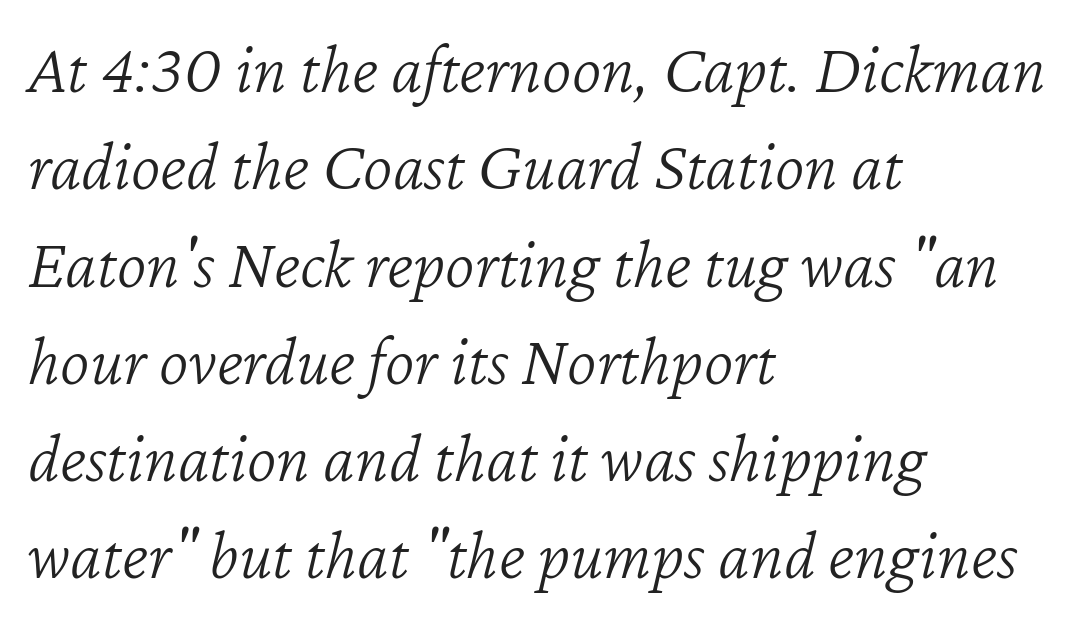
The image shows 71 px light type, italic (leaning right); set left-aligned, normal line spacing (1.37x), normal letter spacing, not underlined; low stroke contrast and a medium x-height.
